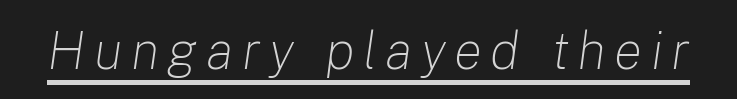
The passage shown is underscored from start to finish. Italic: yes, the glyphs are oblique. The letterforms sit at book weight or below. The rendering uses natural spacing where letterforms have individual widths.
